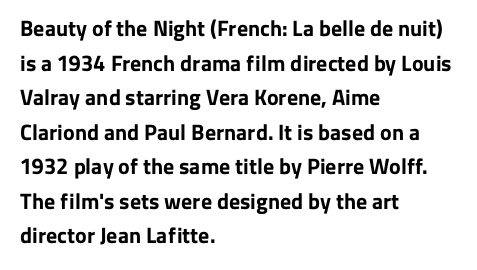
This sample uses an upright cut, with every glyph sitting square on the baseline. Whoever set this chose a conventional vertical rhythm. Students, note that the glyphs here touch the page at normal intervals. Strokes here are thick enough to call this a true bold.
